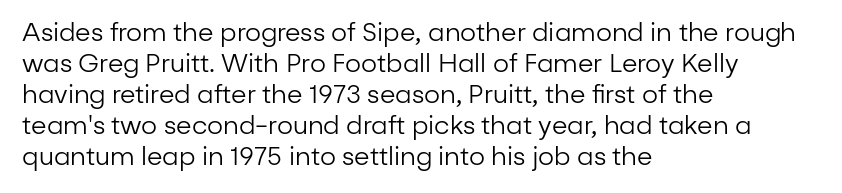
A light-to-regular cut is what we see here. Clear beneath every line of the passage. Vertical strokes here are truly vertical. The passage shown has conventional tracking throughout. Leftover space on each line is placed entirely after the last word.
